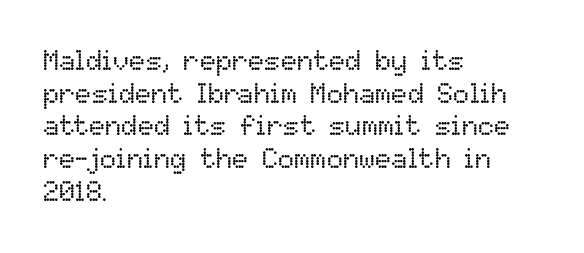
The image shows 27 px text type, upright; set left-aligned, line spacing 1.21x, normal letter spacing, not underlined.
